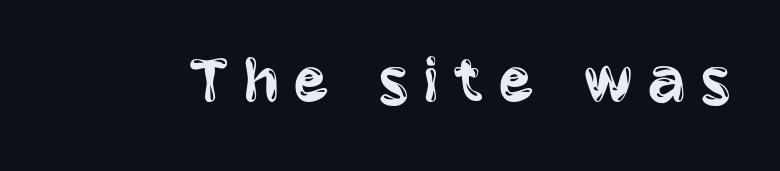
Q: Is the text bold? A: No.
Q: Is the text italic (slanted)? A: No, it is upright.
Q: Is the typeface a serif or a sans-serif typeface? A: Sans-serif.
Q: Is the text underlined? A: No.
Q: Width (condensed, normal, or wide)? A: Condensed.
Q: Stroke contrast? A: Low.
Q: x-height? A: Large.
Q: Monospaced? A: No.
